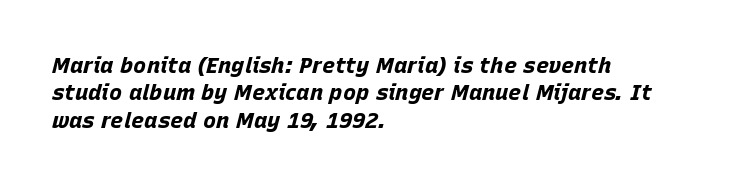
Reading down the column, the eye jumps a familiar distance to each next line. The gap between lines stays unmarked. The strokes are fattened all the way to bold. In terms of letterspacing, this is plain default setting. The rendering applies a slant to the glyphs. Each line starts at the same left margin while the right side varies.
